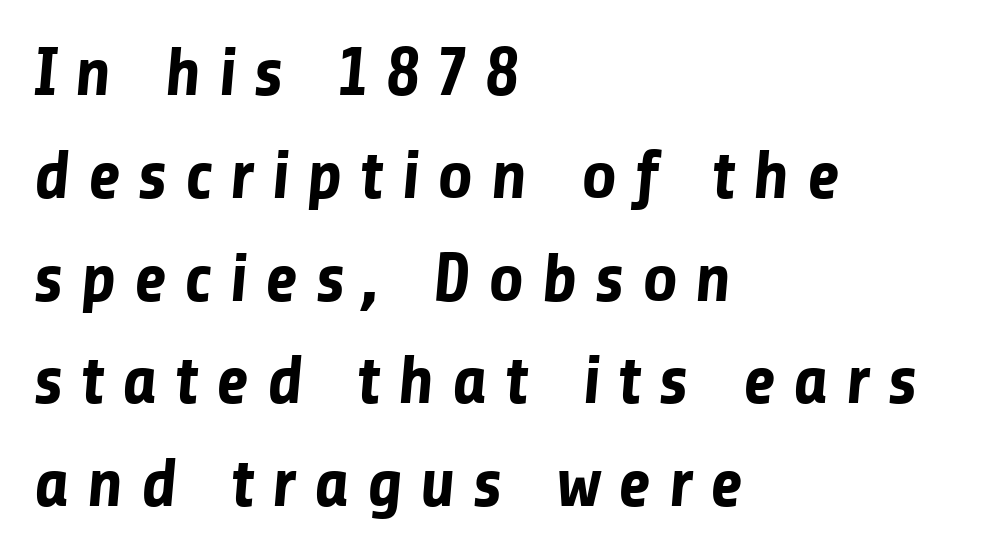
{"serif": "no", "bold": "yes", "weight": "bold", "width": "normal", "stroke_contrast": "low", "x_height": "medium", "monospaced": "no", "underline": "no", "align": "left", "line_spacing": "normal", "line_spacing_ratio": 1.49, "letter_spacing": "wide", "letter_spacing_em": 0.25, "glyph_px": 69}
